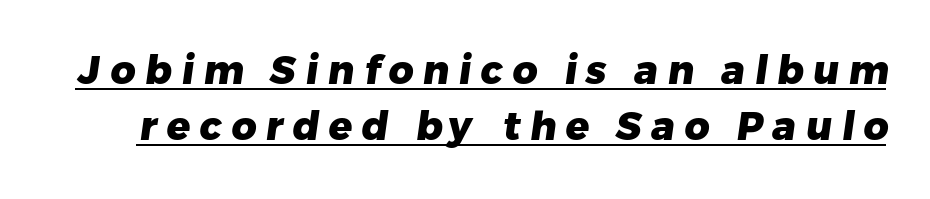
{"serif": "no", "bold": "yes", "weight": "heavy", "width": "normal", "stroke_contrast": "low", "x_height": "medium", "monospaced": "no", "underline": "yes", "line_spacing": "normal", "line_spacing_ratio": 1.44, "letter_spacing": "wide", "letter_spacing_em": 0.24, "glyph_px": 39}
